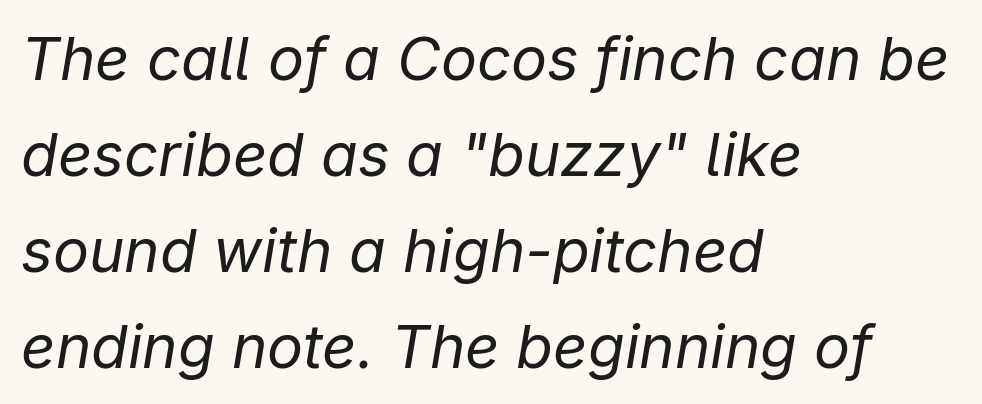
{"italic": "yes", "lean": "right", "slant_degrees": 9, "bold": "no", "weight": "regular", "width": "normal", "stroke_contrast": "low", "x_height": "medium", "monospaced": "no", "underline": "no", "align": "left", "line_spacing": "normal", "line_spacing_ratio": 1.6, "letter_spacing": "normal", "letter_spacing_em": 0.0, "glyph_px": 60}
